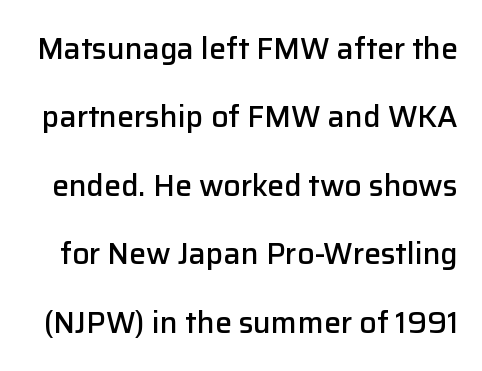
Q: Is the text bold? A: Semi-bold.
Q: Is the text italic (slanted)? A: No, it is upright.
Q: Is the typeface a serif or a sans-serif typeface? A: Sans-serif.
Q: Is the text underlined? A: No.
Q: Is the spacing between letters normal or unusually wide? A: Normal.
Q: Is the spacing between lines tight, normal or loose? A: Loose.
Q: Width (condensed, normal, or wide)? A: Normal.
Q: Stroke contrast? A: Low.
Q: x-height? A: Medium.
Q: Monospaced? A: No.
